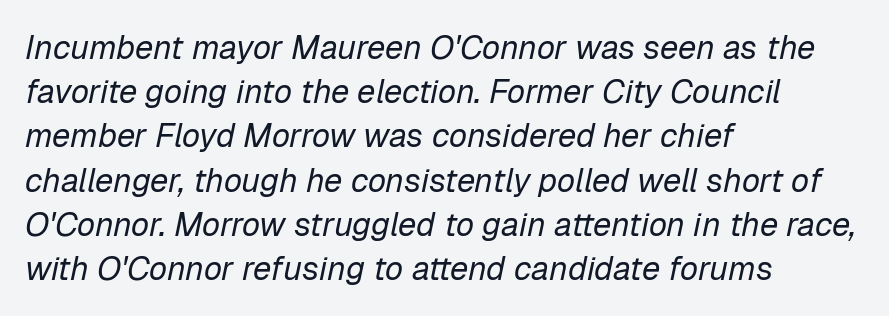
{"italic": "yes", "lean": "right", "slant_degrees": 12, "bold": "no", "weight": "regular", "width": "normal", "stroke_contrast": "low", "x_height": "medium", "monospaced": "no", "underline": "no", "align": "left", "line_spacing": "normal", "line_spacing_ratio": 1.34, "letter_spacing": "normal", "letter_spacing_em": 0.0, "glyph_px": 33}
